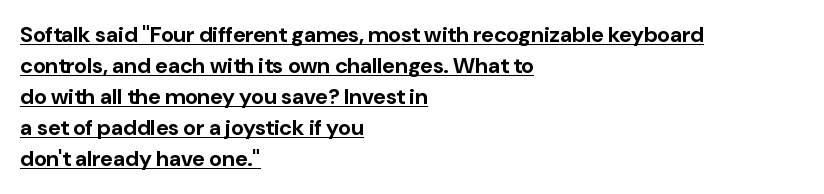
{"italic": "no", "bold": "yes", "underline": "yes", "align": "left", "line_spacing": "normal", "line_spacing_ratio": 1.41, "letter_spacing": "normal", "letter_spacing_em": 0.0, "glyph_px": 22}
